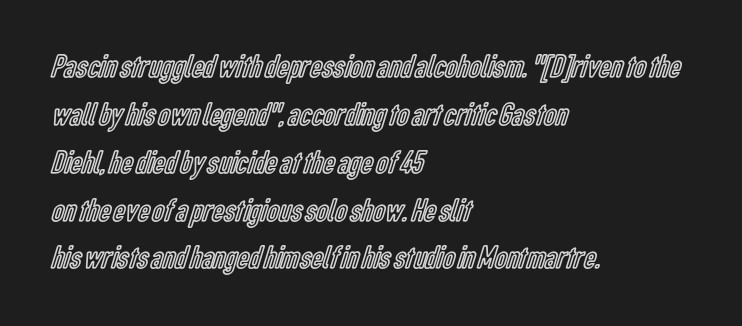
{"width": "condensed", "x_height": "medium", "monospaced": "no", "underline": "no", "align": "left", "line_spacing": "normal", "line_spacing_ratio": 1.45, "letter_spacing": "normal", "letter_spacing_em": 0.0, "glyph_px": 33}
